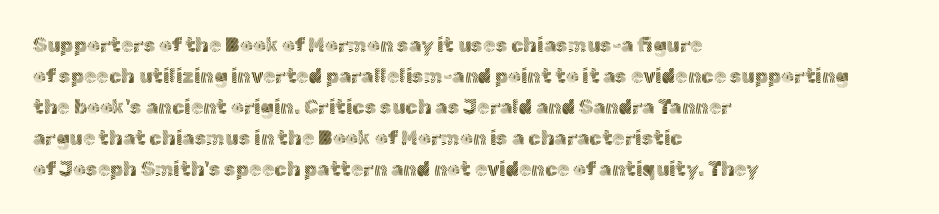
The face looks like a standard text weight, possibly lighter. The type is set solid horizontally, with unmodified tracking. The lettering stays uniformly vertical, giving the passage a roman look. Leading: standard. Casual observation: everything's shoved over to the left.
